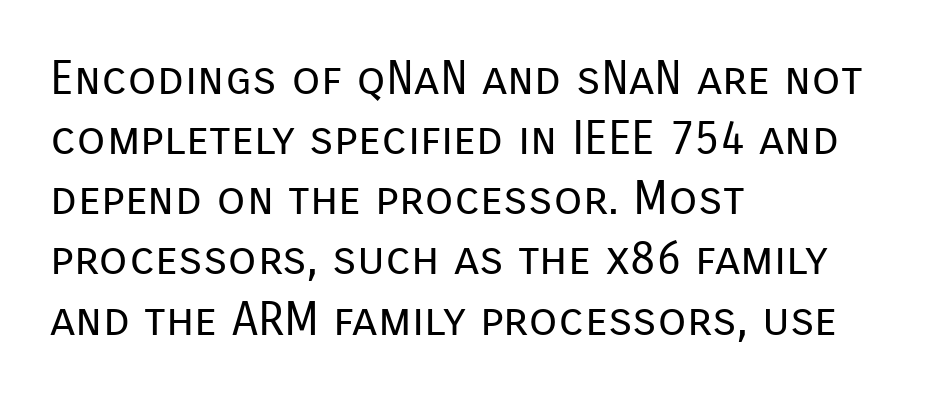
The image shows 47 px regular-weight sans-serif type, upright; set left-aligned, normal line spacing (1.28x), normal letter spacing, not underlined; low stroke contrast and a medium x-height.
